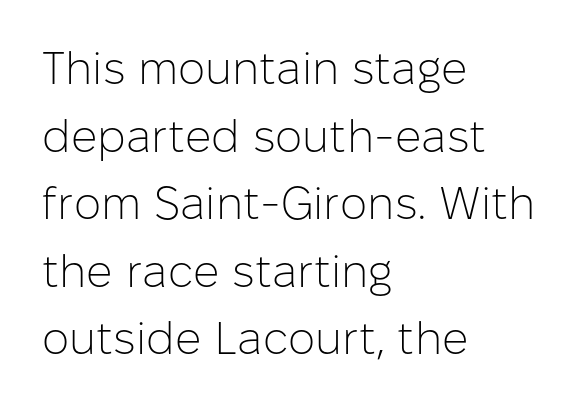
Q: Is the text bold? A: No.
Q: Is the text italic (slanted)? A: No, it is upright.
Q: Is the typeface a serif or a sans-serif typeface? A: Sans-serif.
Q: Is the text underlined? A: No.
Q: How is the paragraph aligned? A: Left-aligned.
Q: Is the spacing between letters normal or unusually wide? A: Normal.
Q: Is the spacing between lines tight, normal or loose? A: Normal.
Q: Width (condensed, normal, or wide)? A: Normal.
Q: Stroke contrast? A: Low.
Q: x-height? A: Medium.
Q: Monospaced? A: No.
